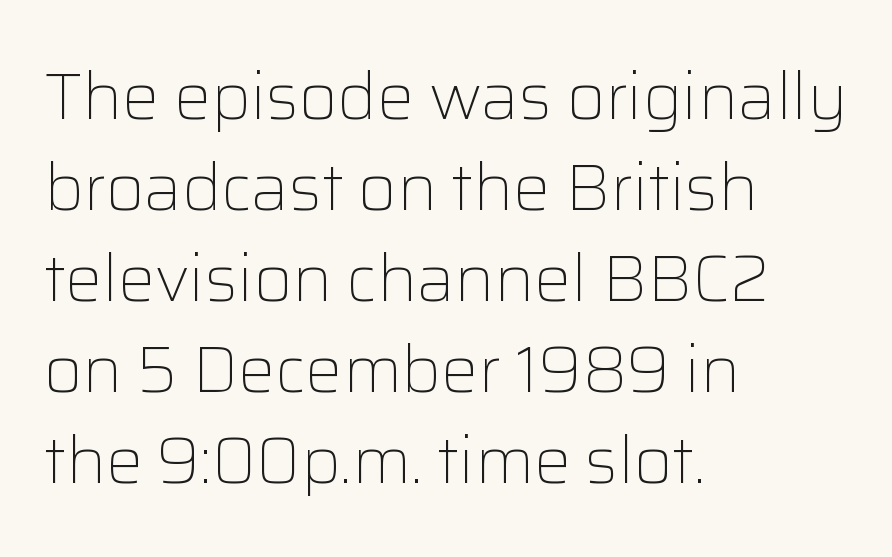
{"serif": "no", "italic": "no", "bold": "no", "weight": "light", "width": "normal", "stroke_contrast": "low", "x_height": "medium", "monospaced": "no", "underline": "no", "align": "left", "line_spacing": "normal", "line_spacing_ratio": 1.38, "letter_spacing": "normal", "letter_spacing_em": 0.0, "glyph_px": 66}
